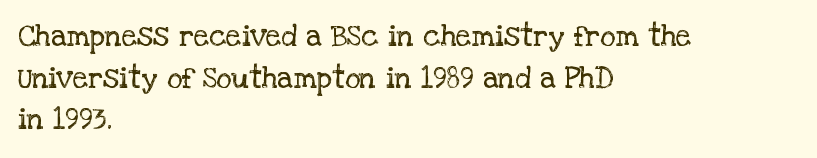
{"serif": "yes", "italic": "no", "bold": "no", "weight": "regular", "width": "normal", "stroke_contrast": "low", "x_height": "large", "monospaced": "no", "underline": "no", "align": "left", "line_spacing": "normal", "line_spacing_ratio": 1.39, "letter_spacing": "normal", "letter_spacing_em": 0.0, "glyph_px": 30}
